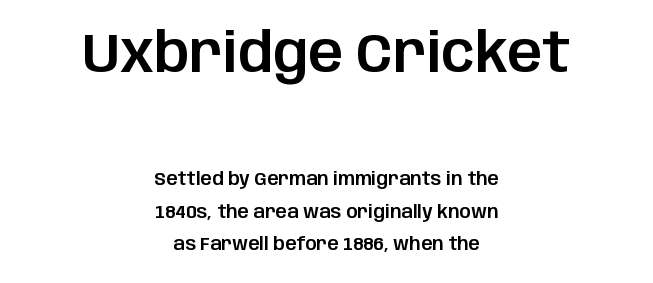
The image shows 55 px sans-serif type, upright; set centered, line spacing 1.79x, normal letter spacing, not underlined; the first (top) block is 3.06x larger; low stroke contrast and a large x-height.
